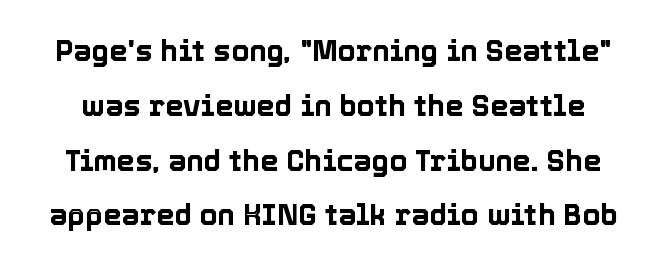
Q: Is the text italic (slanted)? A: No, it is upright.
Q: Is the text underlined? A: No.
Q: Is the spacing between letters normal or unusually wide? A: Normal.
Q: Width (condensed, normal, or wide)? A: Normal.
Q: x-height? A: Medium.
Q: Monospaced? A: No.
